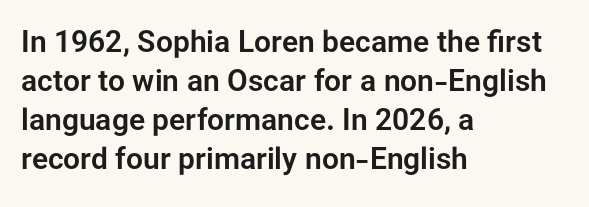
Line spacing here is normal. Words appear dense and cohesive because spacing is normal. Horizontal alignment here is leftward, the default for most running prose. Italic? Not at all — the glyphs are vertical. Classification — sans serif.
